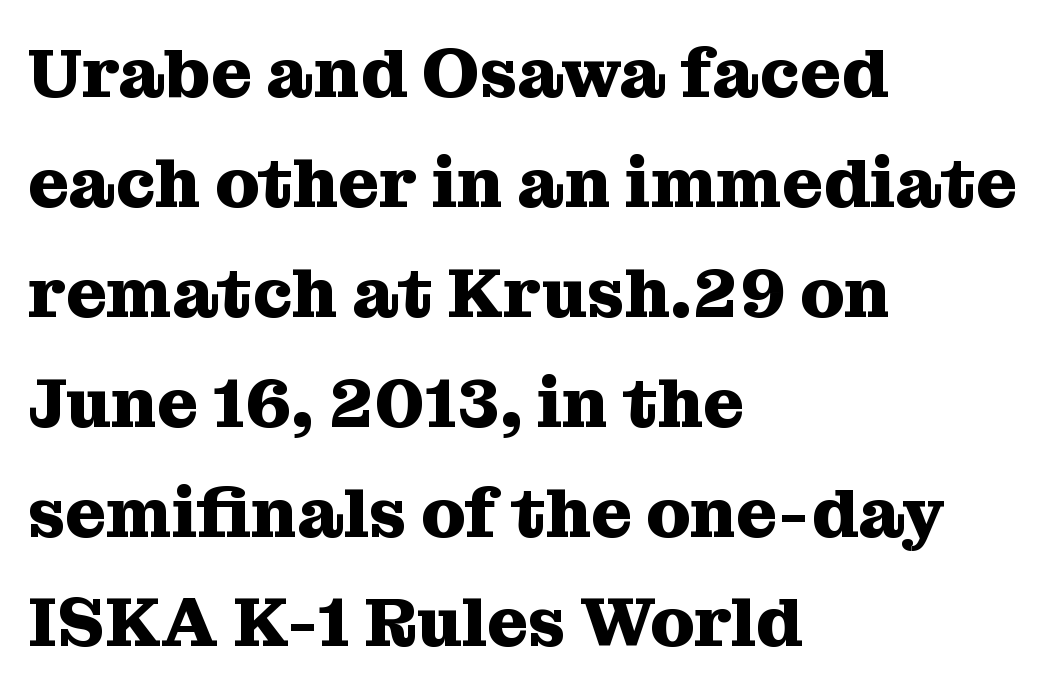
The image shows 70 px heavy serif type, upright; set left-aligned, normal line spacing (1.57x), normal letter spacing, not underlined; medium stroke contrast and a medium x-height.
